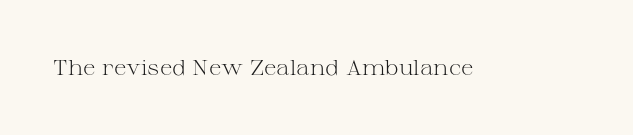
The passage shown is not underscored anywhere. The font's upright variant was chosen for this text. Stems here are at most as thick as an everyday book face. Observe the ordinary spacing: letters are neighbours, not strangers.
